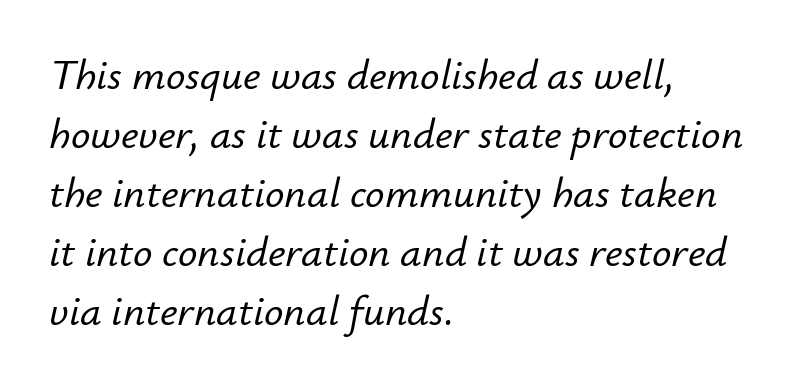
{"italic": "yes", "lean": "right", "slant_degrees": 12, "width": "normal", "stroke_contrast": "low", "x_height": "small", "monospaced": "no", "underline": "no", "align": "left", "line_spacing": "normal", "line_spacing_ratio": 1.37, "letter_spacing": "normal", "letter_spacing_em": 0.0, "glyph_px": 43}
